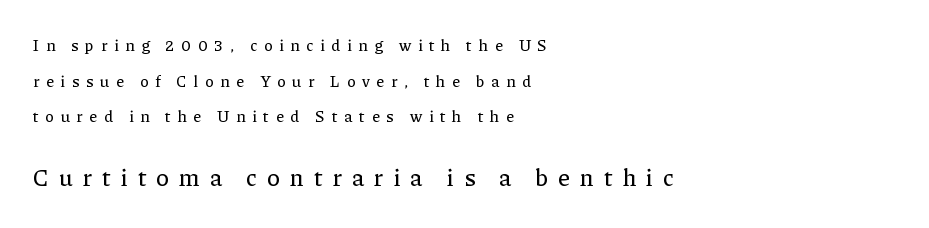
Q: Is the text italic (slanted)? A: No, it is upright.
Q: Is the text underlined? A: No.
Q: How is the paragraph aligned? A: Left-aligned.
Q: Is the spacing between letters normal or unusually wide? A: Unusually wide.
Q: Is the spacing between lines tight, normal or loose? A: Loose.
Q: Which block of text is set in a larger size, the first (top) or the second (bottom)? A: The second (bottom) one.
